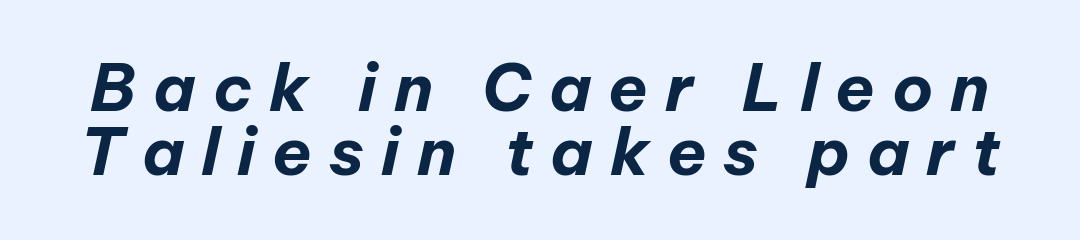
{"italic": "yes", "lean": "right", "slant_degrees": 12, "bold": "yes", "weight": "bold", "width": "normal", "stroke_contrast": "low", "x_height": "medium", "monospaced": "no", "underline": "no", "line_spacing": "tight", "line_spacing_ratio": 0.99, "letter_spacing": "wide", "letter_spacing_em": 0.26, "glyph_px": 65}
